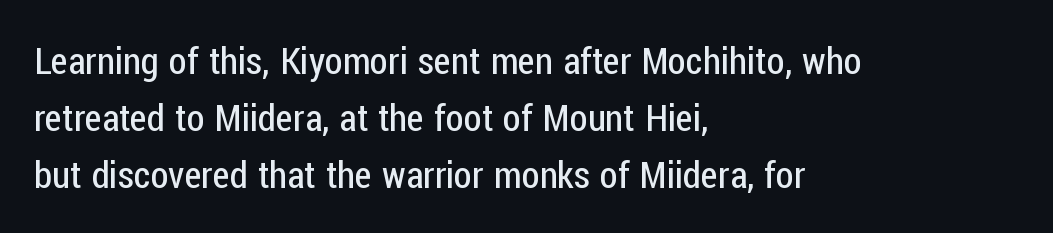
The face used here is a sans, in the tradition of grotesques and geometrics. Glyph-to-glyph distance matches everyday printed text. Stem width sits at or under what a default text font uses. You could not count columns in this text — the font is proportionally spaced. This is the regular roman posture of the typeface. Anything drawn beneath the words? Only blank space.
